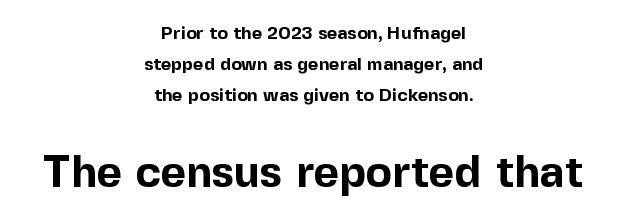
{"serif": "no", "italic": "no", "bold": "yes", "weight": "bold", "width": "normal", "x_height": "medium", "monospaced": "no", "underline": "no", "align": "center", "line_spacing_ratio": 1.73, "letter_spacing": "normal", "letter_spacing_em": 0.0, "larger_block": "second", "size_ratio": 2.44, "glyph_px": 44}
